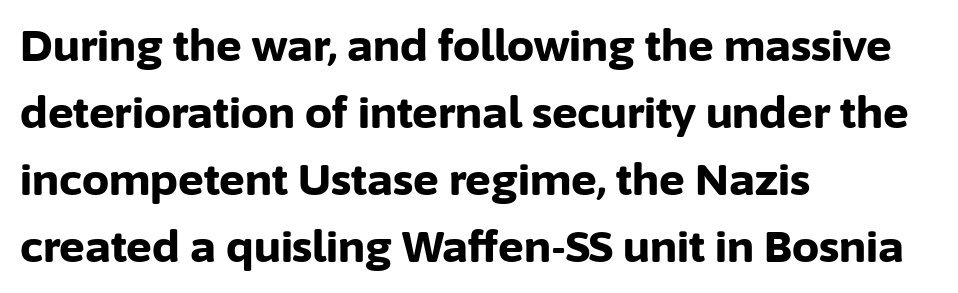
Q: Is the text bold? A: Yes.
Q: Is the text italic (slanted)? A: No, it is upright.
Q: Is the typeface a serif or a sans-serif typeface? A: Sans-serif.
Q: Is the text underlined? A: No.
Q: How is the paragraph aligned? A: Left-aligned.
Q: Is the spacing between letters normal or unusually wide? A: Normal.
Q: Is the spacing between lines tight, normal or loose? A: Normal.
Q: Width (condensed, normal, or wide)? A: Normal.
Q: Stroke contrast? A: Low.
Q: x-height? A: Medium.
Q: Monospaced? A: No.
